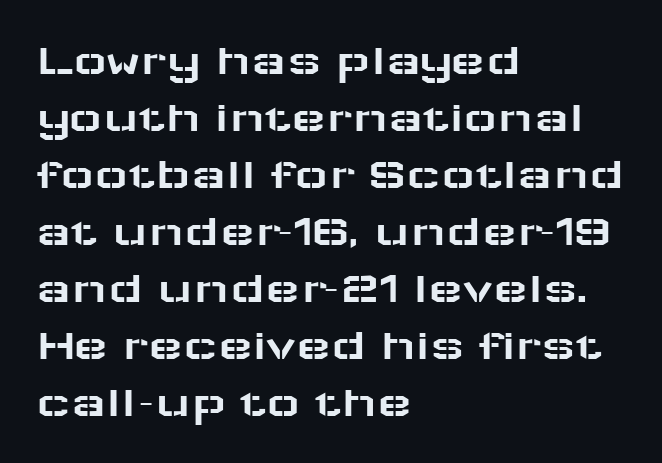
The image shows 46 px wide sans-serif type, upright; set left-aligned, line spacing 1.24x, normal letter spacing, not underlined; low stroke contrast and a medium x-height.
